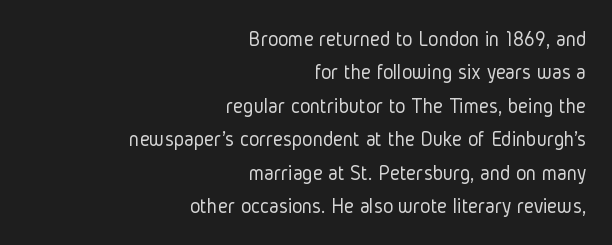
Q: Is the text bold? A: No.
Q: Is the text italic (slanted)? A: No, it is upright.
Q: Is the text underlined? A: No.
Q: How is the paragraph aligned? A: Right-aligned.
Q: Is the spacing between letters normal or unusually wide? A: Normal.
Q: Is the spacing between lines tight, normal or loose? A: Normal.
